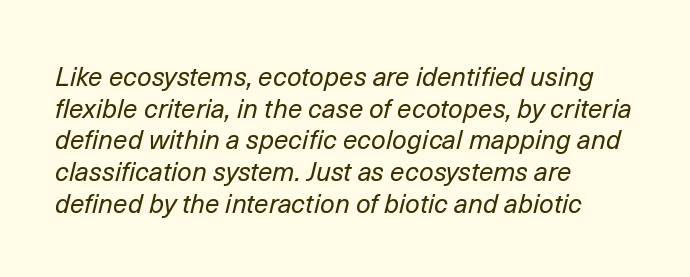
The image shows 26 px text type, italic (leaning right); set left-aligned, line spacing 1.22x, normal letter spacing, not underlined.
